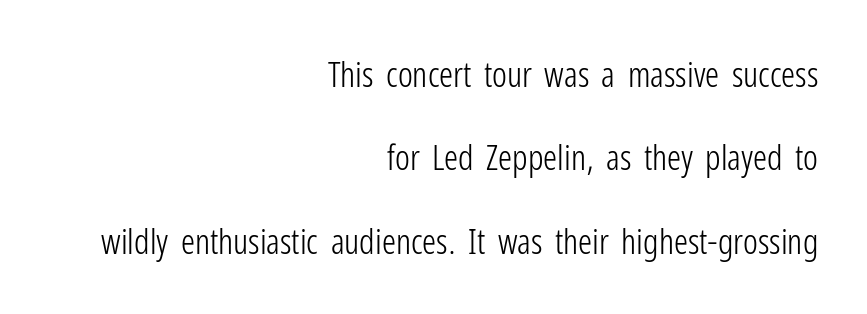
{"serif": "no", "italic": "no", "bold": "no", "weight": "light", "width": "condensed", "stroke_contrast": "low", "x_height": "medium", "monospaced": "no", "underline": "no", "align": "right", "line_spacing": "loose", "line_spacing_ratio": 2.38, "letter_spacing": "normal", "letter_spacing_em": 0.0, "glyph_px": 35}
